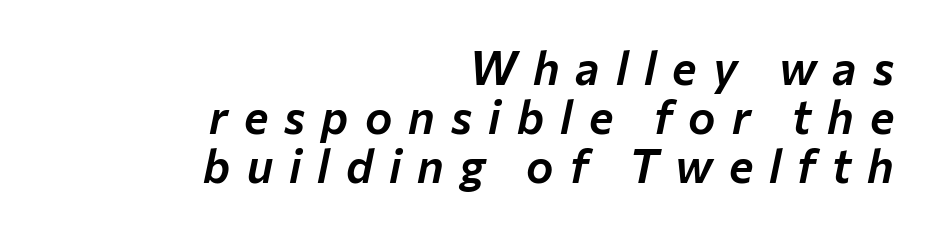
The leading is snug, giving the passage a crowded texture. Is the block centered? No — it sits flush against the right margin. Quick note: underline off. The glyphs look as if they've been sheared to an angle. The rendering uses natural spacing where letterforms have individual widths. Someone cranked the tracking dial way up on this one.
